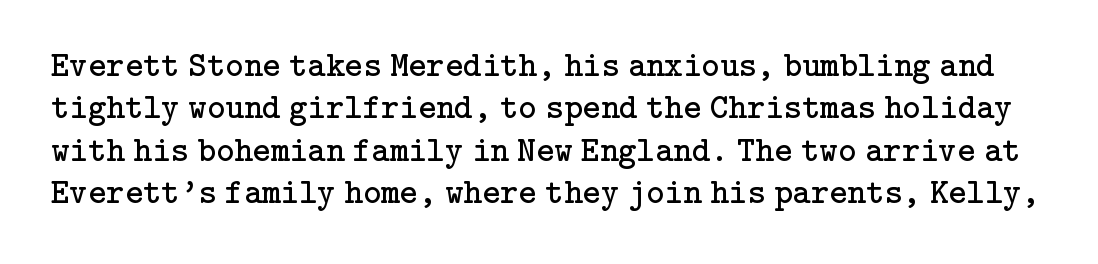
Classification — serif. The typeface has the unassuming heft of standard copy or less. Words appear dense and cohesive because spacing is normal. It's the straight-up-and-down kind of type.
